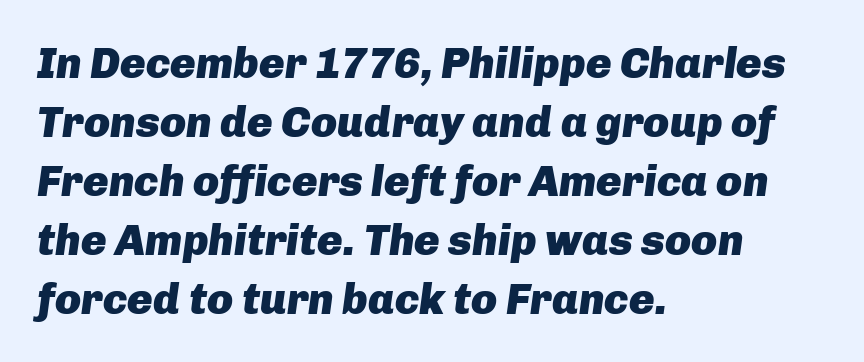
Q: Is the text bold? A: Yes.
Q: Is the text italic (slanted)? A: Yes, it leans right by about 8 degrees.
Q: Is the text underlined? A: No.
Q: How is the paragraph aligned? A: Left-aligned.
Q: Is the spacing between letters normal or unusually wide? A: Normal.
Q: Is the spacing between lines tight, normal or loose? A: Normal.
Q: Width (condensed, normal, or wide)? A: Normal.
Q: Stroke contrast? A: Low.
Q: x-height? A: Medium.
Q: Monospaced? A: No.
